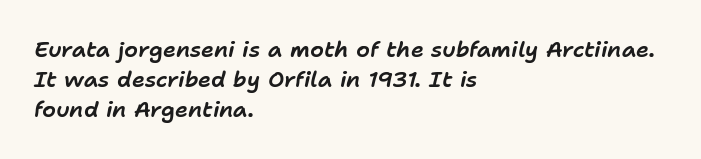
The block of text has a typical density, with ordinary space between rows. This sample uses an oblique cut, with every glyph tilted off the vertical. No word sits above an underline. Horizontal alignment here is leftward, the default for most running prose. Is the letter spacing exaggerated? No — it looks like the ordinary default.
